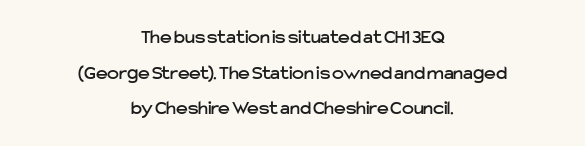
{"italic": "no", "underline": "no", "align": "center", "line_spacing_ratio": 1.78, "letter_spacing": "normal", "letter_spacing_em": 0.0, "glyph_px": 20}
